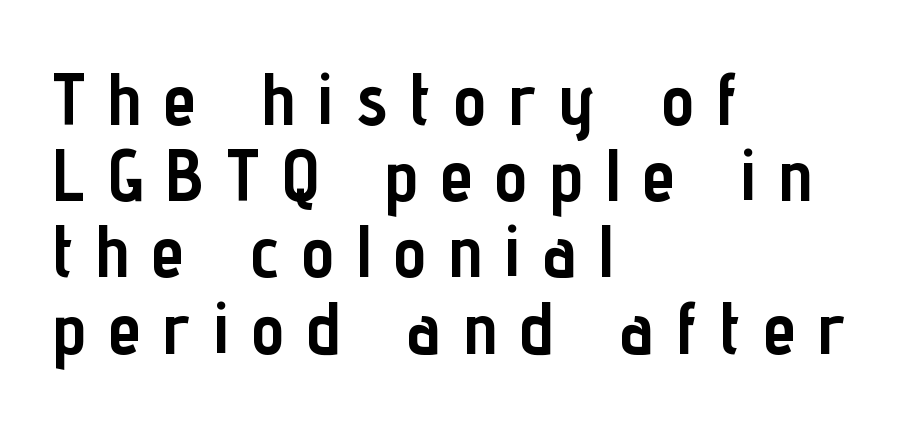
Examine the stroke ends and you'll find no serifs. The axis of the letterforms is exactly vertical. In CSS terms this would be text-align: left. Words appear elongated and porous because spacing is wide. Compared with typical paragraphs, the rows here are closer together. The face used here has the dense, thick strokes of a bold.
